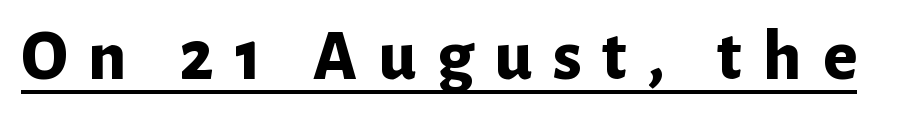
Q: Is the text bold? A: Yes.
Q: Is the text italic (slanted)? A: No, it is upright.
Q: Is the typeface a serif or a sans-serif typeface? A: Sans-serif.
Q: Is the text underlined? A: Yes.
Q: Is the spacing between letters normal or unusually wide? A: Unusually wide.
Q: Width (condensed, normal, or wide)? A: Normal.
Q: Stroke contrast? A: Low.
Q: x-height? A: Medium.
Q: Monospaced? A: No.
